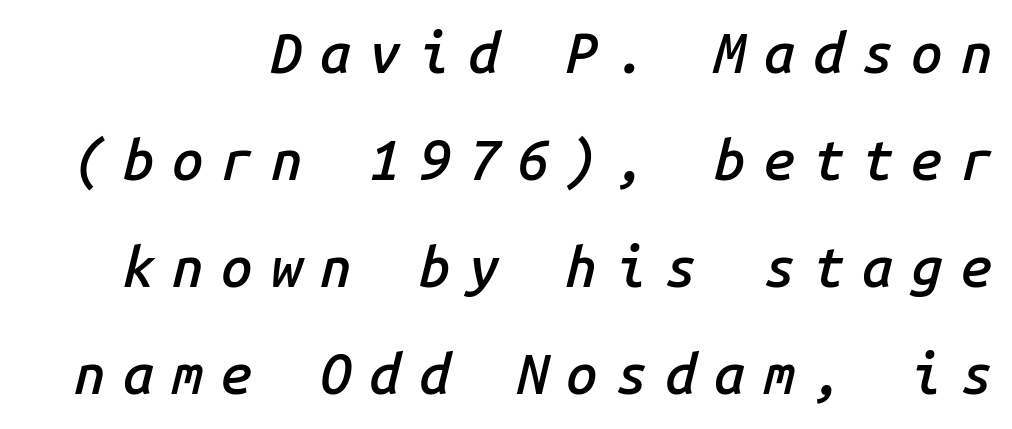
The image shows 56 px semibold type, italic (leaning right), monospaced; set right-aligned, loose line spacing (1.91x), unusually wide letter spacing (+0.32 em), not underlined; low stroke contrast and a medium x-height.
